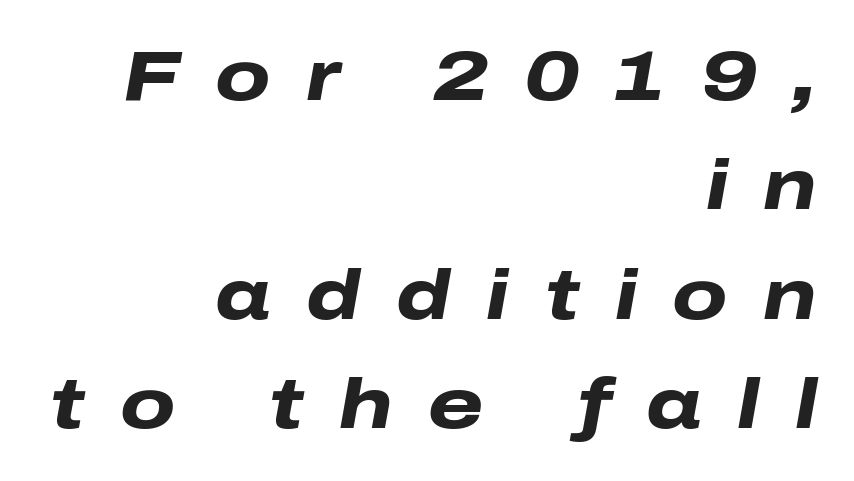
The image shows 71 px heavy, wide type, italic (leaning right); set right-aligned, normal line spacing (1.54x), unusually wide letter spacing (+0.5 em), not underlined; low stroke contrast and a medium x-height.
